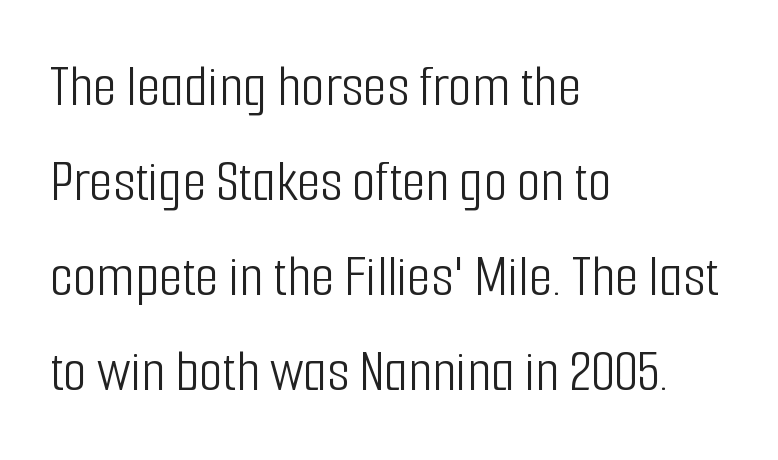
Italic? Not at all — the glyphs are vertical. This sample has the flowing, uneven cadence of proportional lettering. Each stroke keeps to a modest, everyday thickness or less. Is the letter spacing exaggerated? No — it looks like the ordinary default. I'd call this a sans setting — the letters go barefoot. These lines are set flush left with a ragged right edge.
